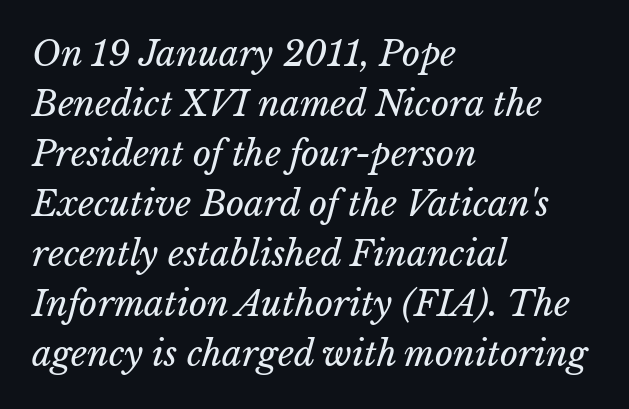
Do the characters align in a grid? No, the font is proportional. The passage shown is not underscored anywhere. The strokes are not fattened; the text isn't bold. Vertical spacing — default.
